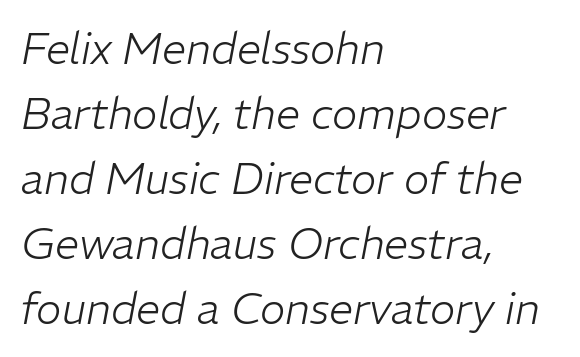
The image shows 43 px light type, italic (leaning right); set left-aligned, normal line spacing (1.51x), normal letter spacing, not underlined; low stroke contrast and a medium x-height.
